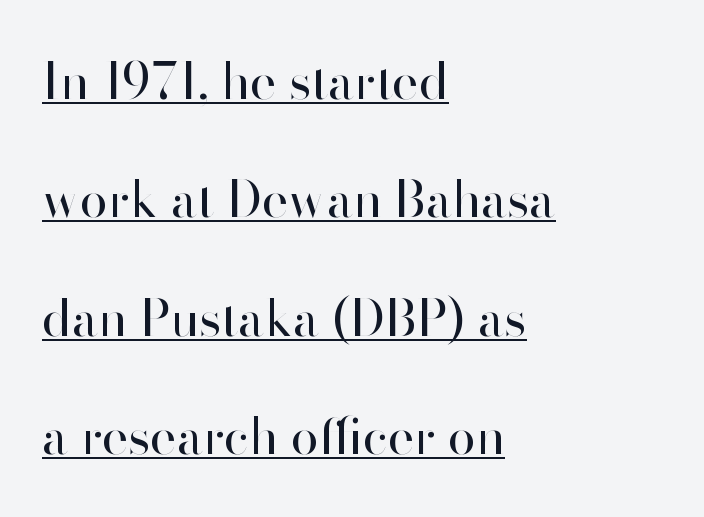
The image shows 50 px regular-weight sans-serif type, upright; set left-aligned, loose line spacing (2.37x), normal letter spacing, underlined; high stroke contrast and a small x-height.
